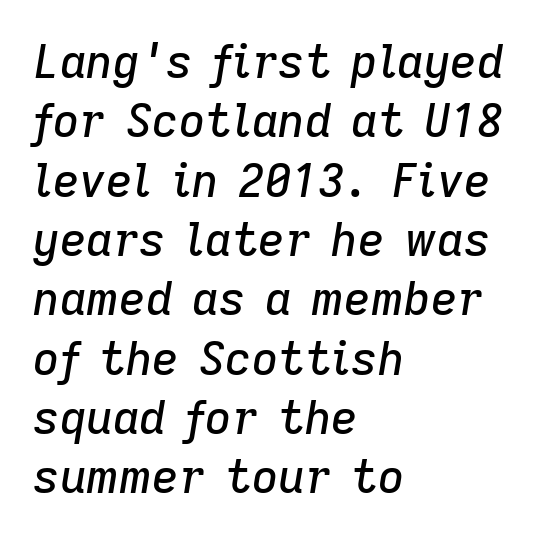
{"italic": "yes", "lean": "right", "slant_degrees": 9, "width": "normal", "stroke_contrast": "low", "x_height": "medium", "monospaced": "no", "underline": "no", "align": "left", "line_spacing": "normal", "line_spacing_ratio": 1.29, "letter_spacing": "normal", "letter_spacing_em": 0.0, "glyph_px": 46}
